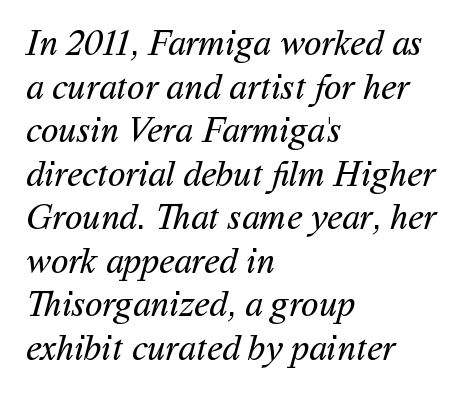
Q: Is the text bold? A: No.
Q: Is the typeface a serif or a sans-serif typeface? A: Sans-serif.
Q: Is the text underlined? A: No.
Q: How is the paragraph aligned? A: Left-aligned.
Q: Is the spacing between letters normal or unusually wide? A: Normal.
Q: Width (condensed, normal, or wide)? A: Normal.
Q: Stroke contrast? A: Medium.
Q: x-height? A: Medium.
Q: Monospaced? A: No.
